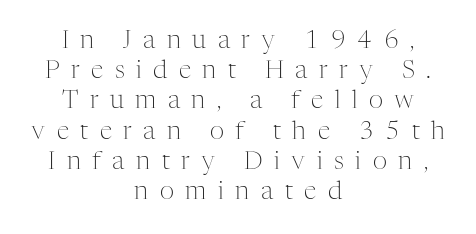
The image shows 25 px text type, upright; set centered, line spacing 1.21x, unusually wide letter spacing (+0.46 em), not underlined.
